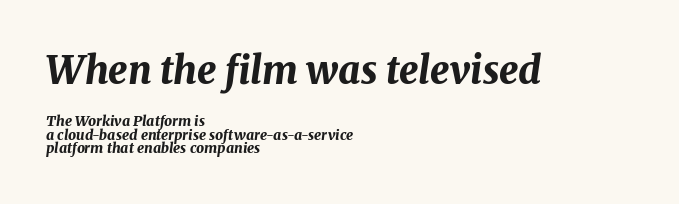
{"italic": "yes", "lean": "right", "slant_degrees": 8, "bold": "yes", "weight": "bold", "width": "normal", "stroke_contrast": "medium", "x_height": "medium", "monospaced": "no", "underline": "no", "align": "left", "line_spacing": "tight", "line_spacing_ratio": 0.95, "letter_spacing": "normal", "letter_spacing_em": 0.0, "larger_block": "first", "size_ratio": 2.71, "glyph_px": 38}
